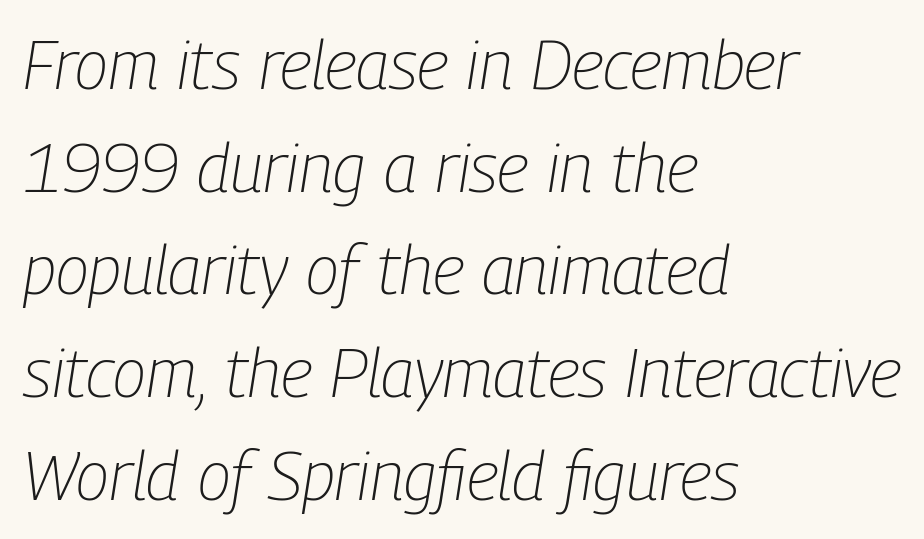
{"italic": "yes", "lean": "right", "slant_degrees": 9, "bold": "no", "weight": "light", "width": "condensed", "stroke_contrast": "low", "x_height": "medium", "monospaced": "no", "underline": "no", "align": "left", "line_spacing": "normal", "line_spacing_ratio": 1.51, "letter_spacing": "normal", "letter_spacing_em": 0.0, "glyph_px": 68}
